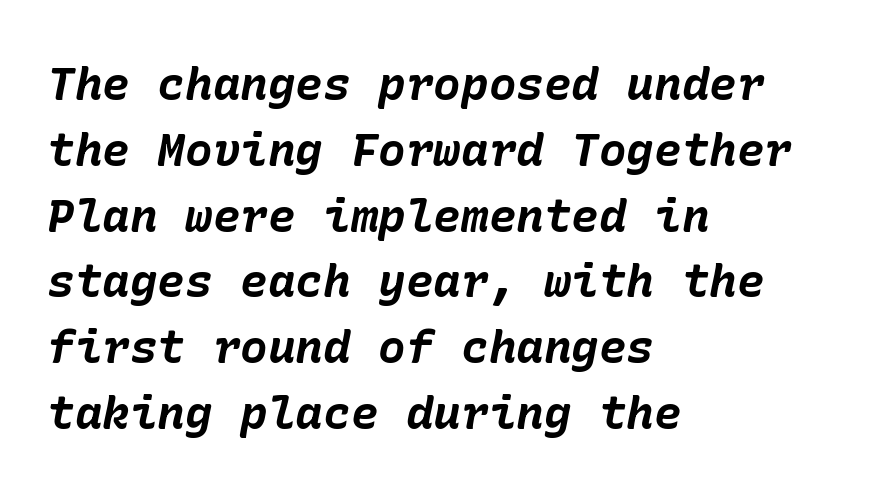
Visually the block forms a straight wall on the left and a jagged coastline on the right. Notice how the stems are inclined rather than vertical — that's the hallmark of italics. Students, note that the glyphs here touch the page at normal intervals. The sample has been set heavy, in full bold.
